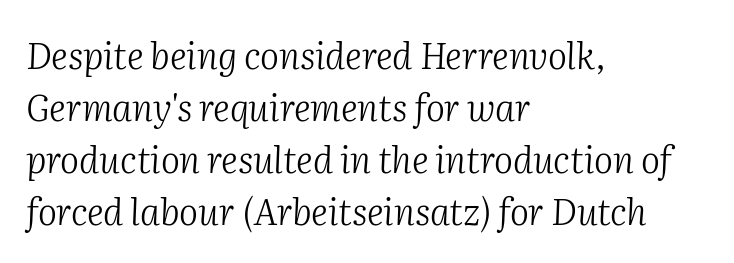
{"serif": "yes", "italic": "yes", "lean": "right", "slant_degrees": 2, "bold": "no", "weight": "light", "width": "normal", "stroke_contrast": "medium", "x_height": "medium", "monospaced": "no", "underline": "no", "align": "left", "line_spacing": "normal", "line_spacing_ratio": 1.44, "letter_spacing": "normal", "letter_spacing_em": 0.0, "glyph_px": 36}
